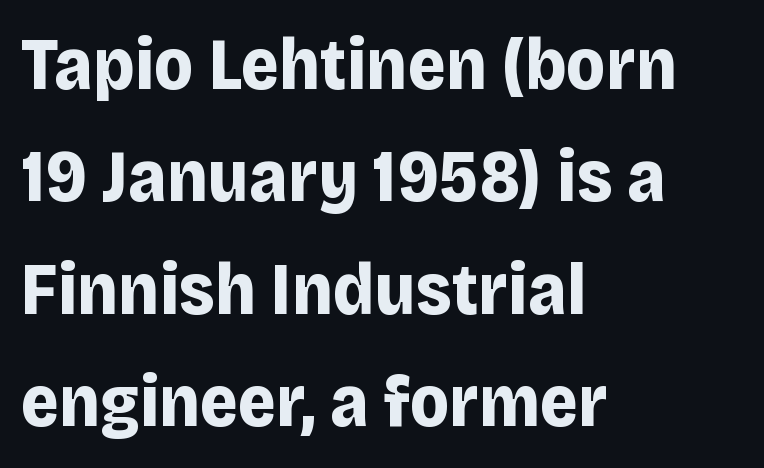
In terms of leading, this rendering sits right in the middle. The string is rendered with underlining switched off. Students, note that the glyphs here touch the page at normal intervals. Looks like regular typesetting: each glyph gets only the width it needs. Upright lettering throughout.
